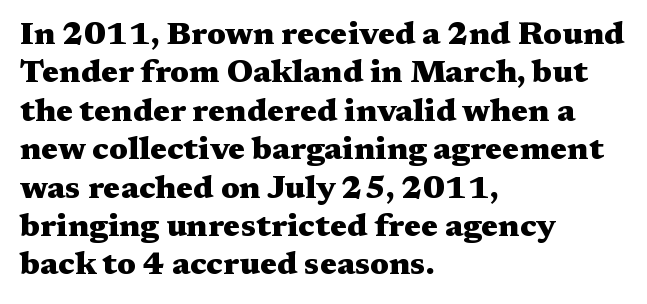
Q: Is the text bold? A: Yes.
Q: Is the text italic (slanted)? A: No, it is upright.
Q: Is the typeface a serif or a sans-serif typeface? A: Serif.
Q: Is the text underlined? A: No.
Q: How is the paragraph aligned? A: Left-aligned.
Q: Is the spacing between letters normal or unusually wide? A: Normal.
Q: Width (condensed, normal, or wide)? A: Wide.
Q: Stroke contrast? A: Medium.
Q: x-height? A: Medium.
Q: Monospaced? A: No.
